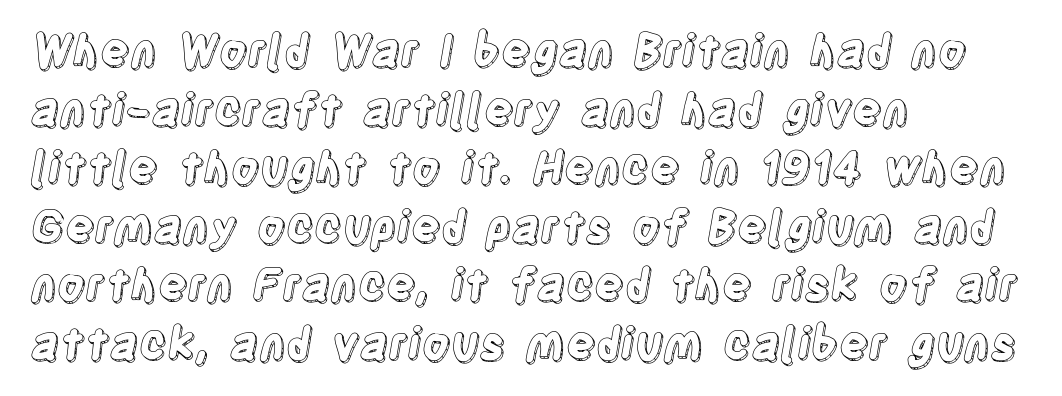
{"width": "condensed", "x_height": "large", "monospaced": "no", "underline": "no", "align": "left", "line_spacing": "normal", "line_spacing_ratio": 1.33, "letter_spacing": "normal", "letter_spacing_em": 0.0, "glyph_px": 44}
